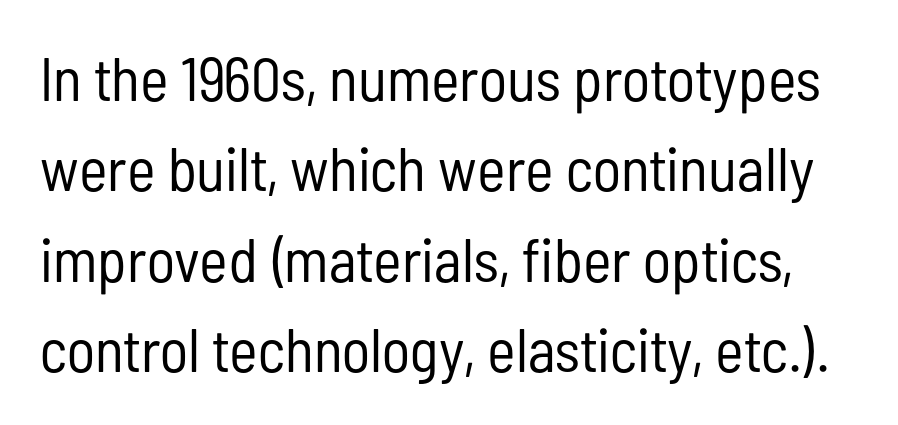
Q: Is the text bold? A: No.
Q: Is the text italic (slanted)? A: No, it is upright.
Q: Is the typeface a serif or a sans-serif typeface? A: Sans-serif.
Q: Is the text underlined? A: No.
Q: Is the spacing between letters normal or unusually wide? A: Normal.
Q: Is the spacing between lines tight, normal or loose? A: Normal.
Q: Width (condensed, normal, or wide)? A: Condensed.
Q: Stroke contrast? A: Low.
Q: x-height? A: Medium.
Q: Monospaced? A: No.
